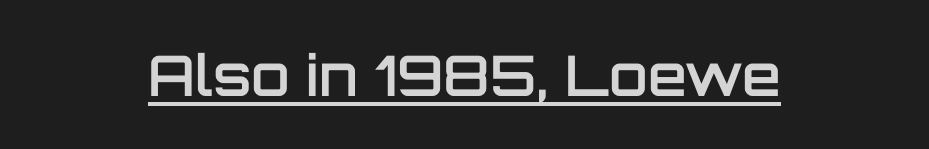
You could not count columns in this text — the font is proportionally spaced. Serif or sans? Sans — the stroke terminals are bare. Descenders here cross a horizontal rule under the line. A typesetter would mark this as roman, not italic.
